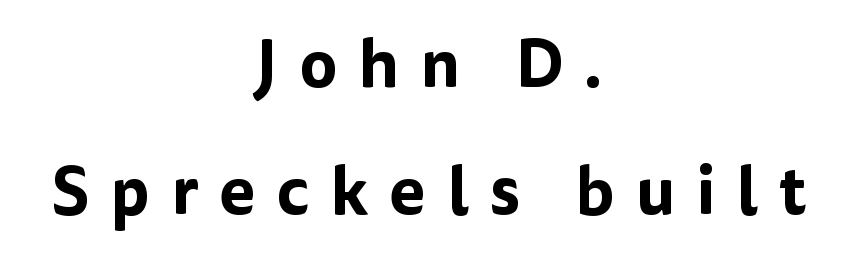
These lines are composed in type without serifs. Designer's note — italics off, roman on. Horizontally, the lines are justified to the midpoint only. Plain, unruled lines of type. Students, observe: this is what heavily led, spacious text looks like. Tracking here is generous; glyphs stand well apart from one another.
